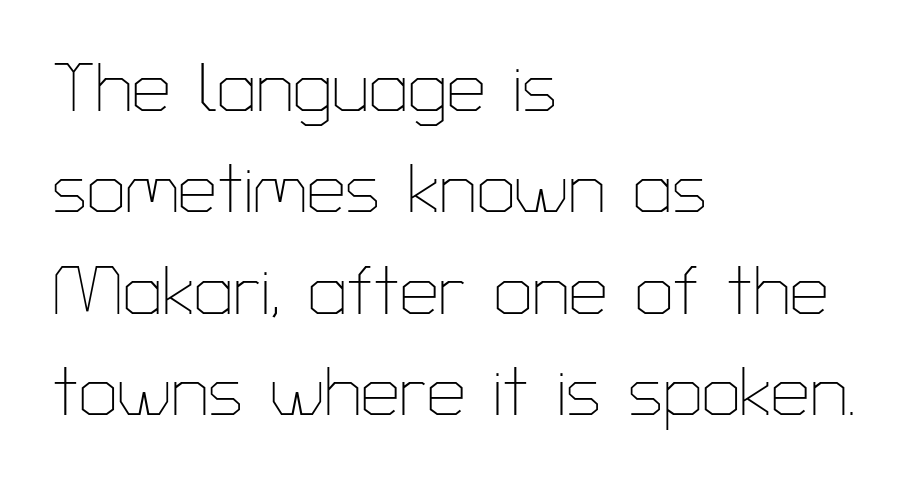
Q: Is the text bold? A: No.
Q: Is the text italic (slanted)? A: No, it is upright.
Q: Is the typeface a serif or a sans-serif typeface? A: Sans-serif.
Q: Is the text underlined? A: No.
Q: How is the paragraph aligned? A: Left-aligned.
Q: Is the spacing between letters normal or unusually wide? A: Normal.
Q: Is the spacing between lines tight, normal or loose? A: Normal.
Q: Width (condensed, normal, or wide)? A: Normal.
Q: Stroke contrast? A: Low.
Q: x-height? A: Medium.
Q: Monospaced? A: No.
